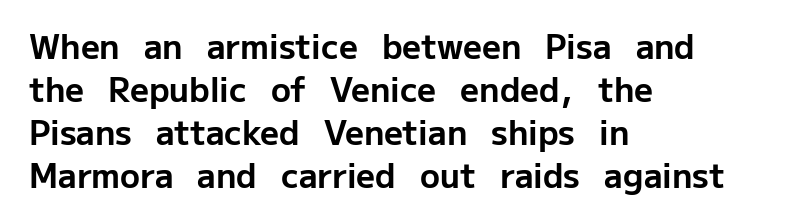
{"serif": "no", "italic": "no", "bold": "yes", "weight": "bold", "width": "normal", "stroke_contrast": "low", "x_height": "medium", "monospaced": "no", "underline": "no", "align": "left", "line_spacing": "normal", "line_spacing_ratio": 1.3, "letter_spacing": "normal", "letter_spacing_em": 0.0, "glyph_px": 33}
